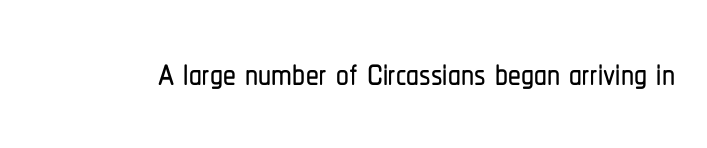
The image shows 51 px condensed sans-serif type, upright; set normal letter spacing, not underlined; low stroke contrast and a medium x-height.
